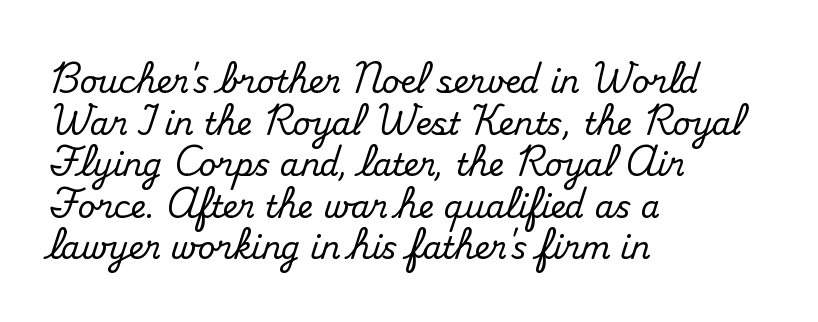
{"serif": "yes", "width": "normal", "stroke_contrast": "medium", "x_height": "small", "monospaced": "no", "underline": "no", "align": "left", "line_spacing": "normal", "line_spacing_ratio": 1.34, "letter_spacing": "normal", "letter_spacing_em": 0.0, "glyph_px": 31}
